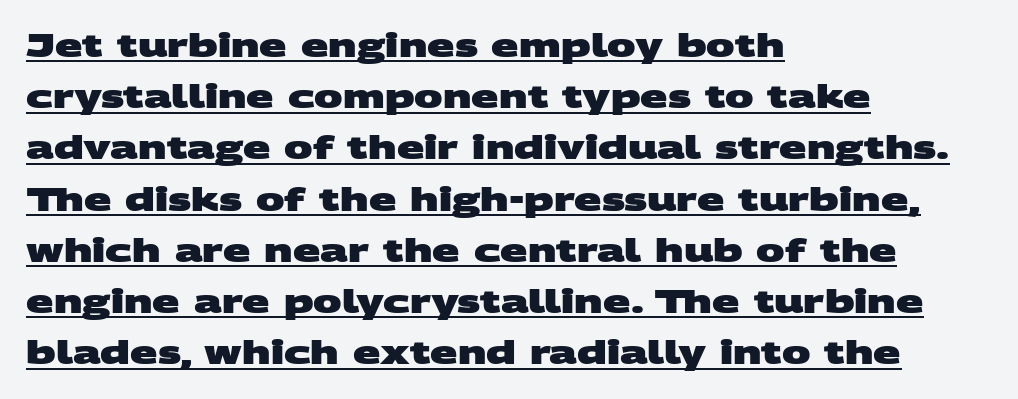
Q: Is the text bold? A: Yes.
Q: Is the typeface a serif or a sans-serif typeface? A: Sans-serif.
Q: Is the text underlined? A: Yes.
Q: How is the paragraph aligned? A: Left-aligned.
Q: Is the spacing between letters normal or unusually wide? A: Normal.
Q: Is the spacing between lines tight, normal or loose? A: Normal.
Q: Width (condensed, normal, or wide)? A: Wide.
Q: Stroke contrast? A: Medium.
Q: x-height? A: Large.
Q: Monospaced? A: No.
